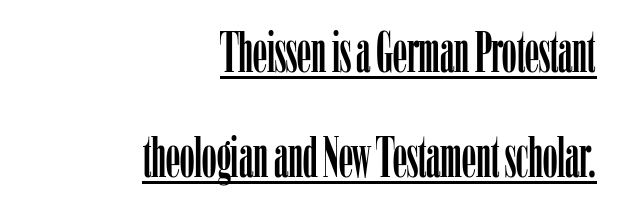
Does a line run under the words? Yes, clearly. Nothing unusual about the tracking: characters are spaced as the font intends. Which margin do the lines hug? The right one — the left edge is uneven. A typesetter would mark this as roman, not italic.
